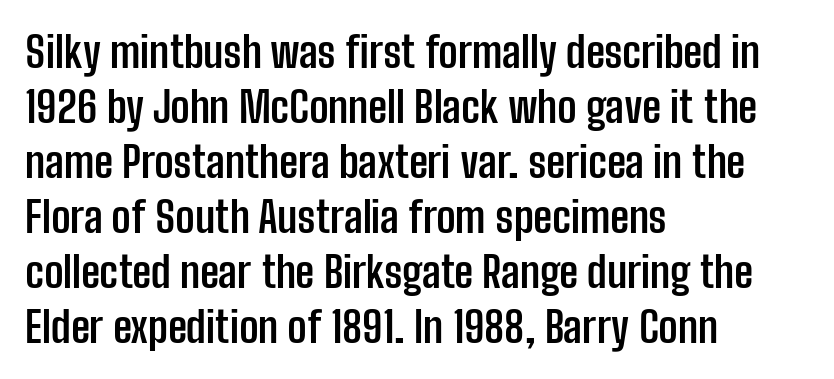
The image shows 43 px semibold, condensed sans-serif type, upright; set left-aligned, normal line spacing (1.28x), normal letter spacing, not underlined; low stroke contrast and a medium x-height.
